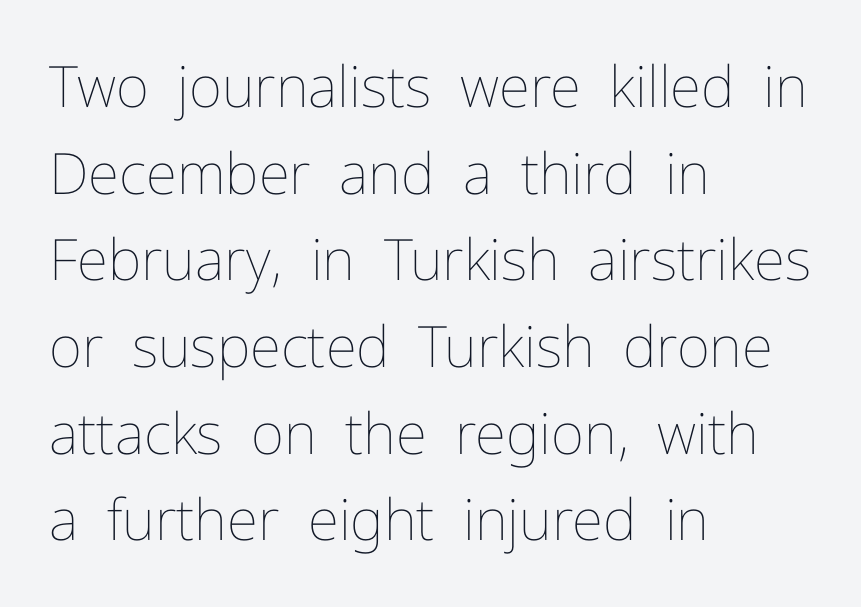
Q: Is the text bold? A: No.
Q: Is the text italic (slanted)? A: No, it is upright.
Q: Is the text underlined? A: No.
Q: How is the paragraph aligned? A: Left-aligned.
Q: Is the spacing between letters normal or unusually wide? A: Normal.
Q: Is the spacing between lines tight, normal or loose? A: Normal.
Q: Width (condensed, normal, or wide)? A: Normal.
Q: Stroke contrast? A: Low.
Q: x-height? A: Medium.
Q: Monospaced? A: No.
